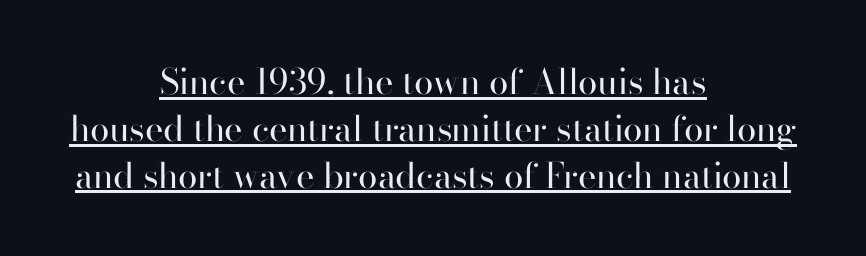
The leading is moderate, giving the passage an even texture. Stems and bowls with no extra thickness — not bold. The lettering holds an erect, upright posture throughout. Every row of glyphs is offset so its center matches the block's center. Observe the serifs anchoring each vertical stroke in this sample. In designer terms, the underline attribute is active on this setting.
